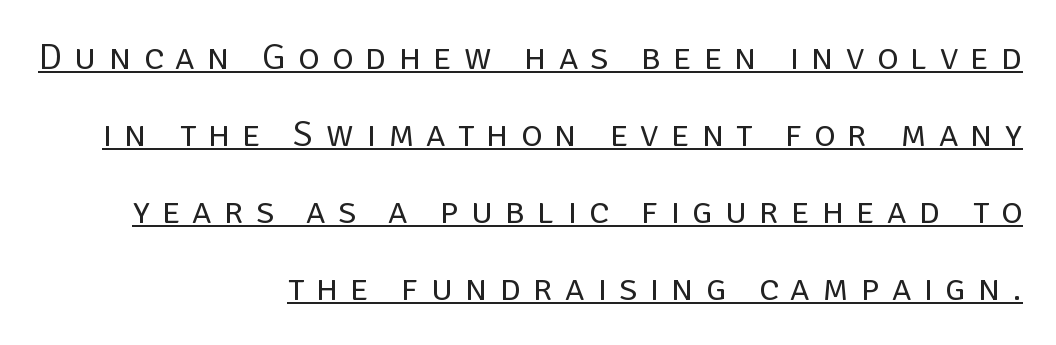
{"serif": "no", "italic": "no", "bold": "no", "weight": "regular", "width": "normal", "stroke_contrast": "low", "x_height": "large", "monospaced": "no", "underline": "yes", "align": "right", "line_spacing": "loose", "line_spacing_ratio": 2.08, "letter_spacing": "wide", "letter_spacing_em": 0.33, "glyph_px": 37}
